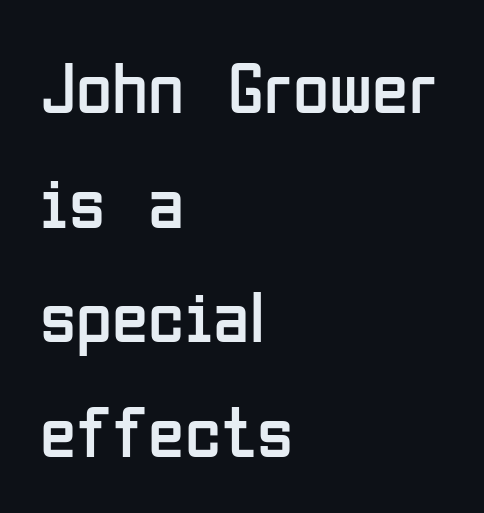
{"serif": "no", "italic": "no", "bold": "no", "weight": "regular", "width": "condensed", "stroke_contrast": "low", "x_height": "medium", "monospaced": "no", "underline": "no", "align": "left", "line_spacing": "normal", "line_spacing_ratio": 1.55, "letter_spacing": "normal", "letter_spacing_em": 0.0, "glyph_px": 74}
